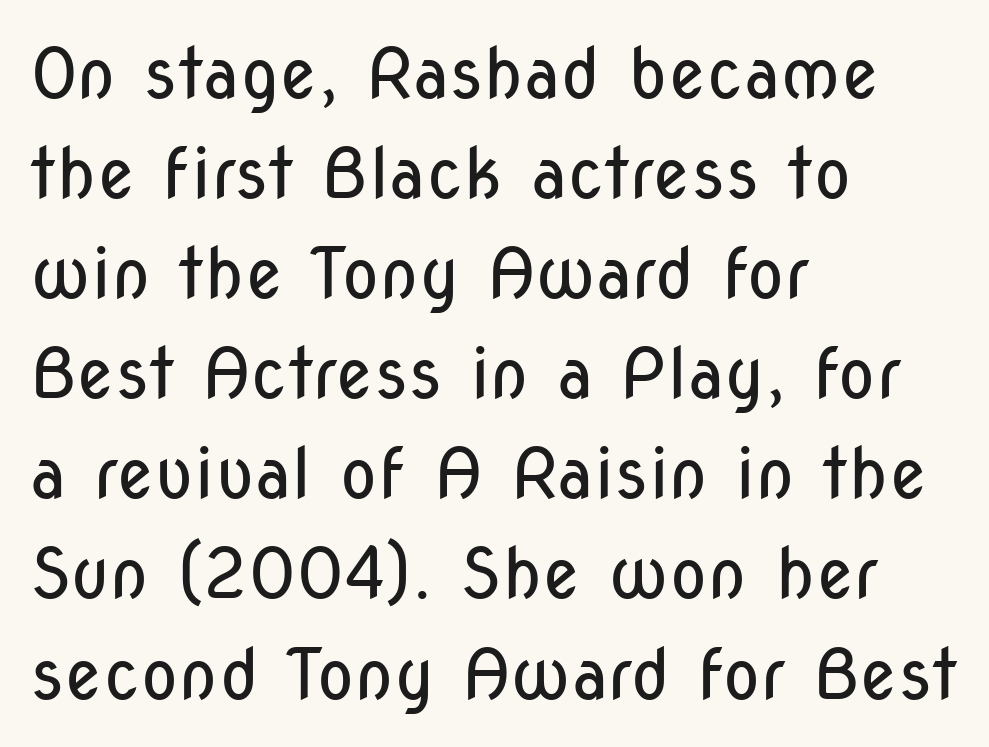
{"serif": "no", "italic": "no", "bold": "no", "weight": "regular", "width": "condensed", "stroke_contrast": "low", "x_height": "medium", "monospaced": "no", "underline": "no", "align": "left", "line_spacing": "normal", "line_spacing_ratio": 1.43, "letter_spacing": "normal", "letter_spacing_em": 0.0, "glyph_px": 70}
